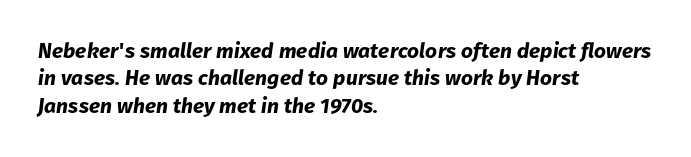
The image shows 21 px bold type, italic (leaning right); set left-aligned, normal line spacing (1.3x), normal letter spacing, not underlined.
